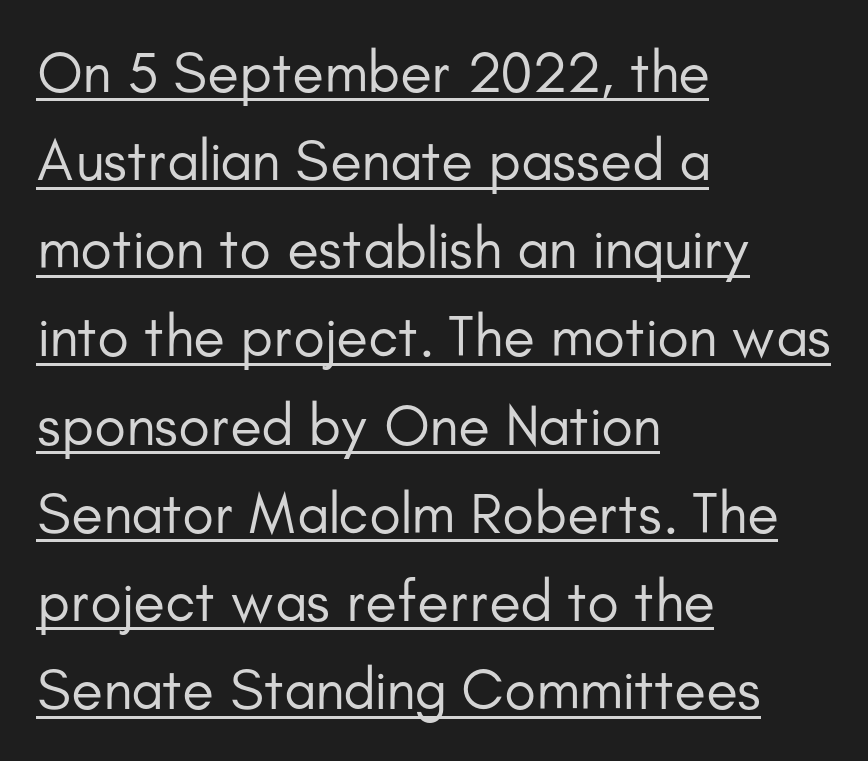
The image shows 58 px regular-weight sans-serif type, upright; set left-aligned, normal line spacing (1.52x), normal letter spacing, underlined; low stroke contrast and a small x-height.
